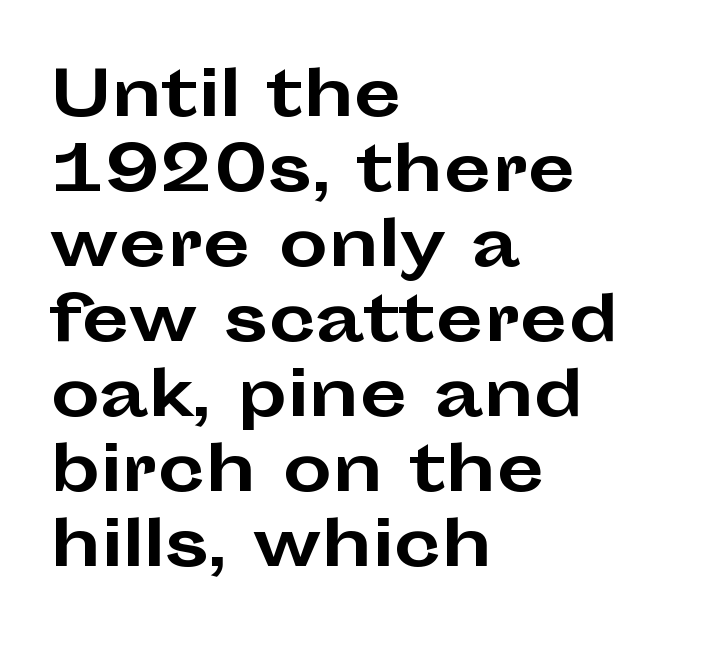
{"serif": "no", "italic": "no", "bold": "yes", "weight": "bold", "width": "wide", "stroke_contrast": "low", "x_height": "medium", "monospaced": "no", "underline": "no", "align": "left", "line_spacing_ratio": 1.21, "letter_spacing": "normal", "letter_spacing_em": 0.0, "glyph_px": 62}
